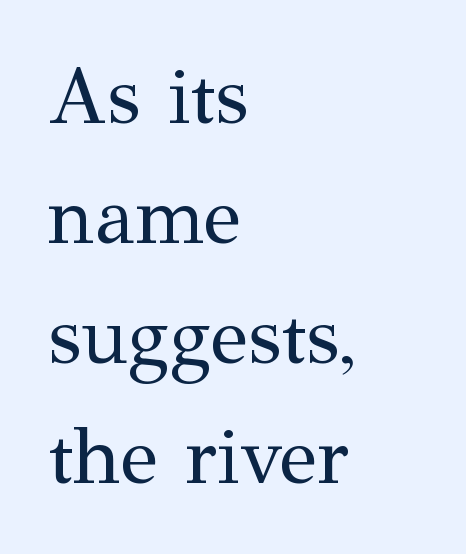
{"serif": "yes", "italic": "no", "bold": "no", "weight": "regular", "width": "normal", "stroke_contrast": "medium", "x_height": "medium", "monospaced": "no", "underline": "no", "align": "left", "line_spacing": "normal", "line_spacing_ratio": 1.52, "letter_spacing": "normal", "letter_spacing_em": 0.0, "glyph_px": 79}
